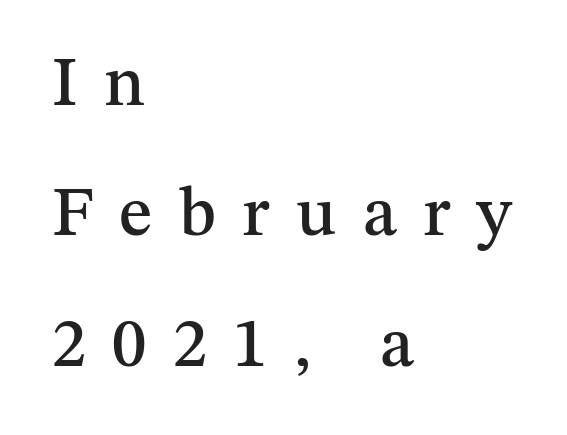
The font family rendered here belongs to the serif group. Here the designer chose a conventional face with non-uniform glyph widths. This rendering uses left alignment, leaving the right contour irregular. Words float on clear page, feet unadorned. In terms of posture, this sample is upright.
